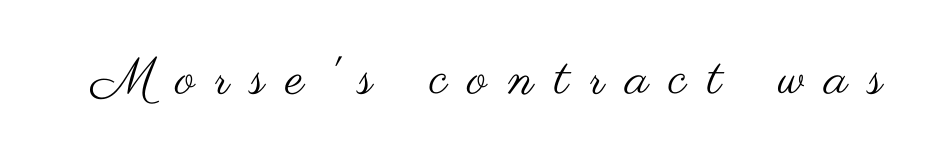
The image shows 52 px regular-weight, wide sans-serif type; set unusually wide letter spacing (+0.4 em), not underlined; medium stroke contrast and a small x-height.
